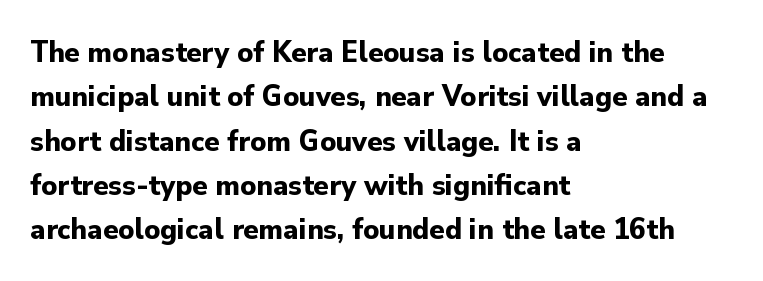
{"serif": "no", "italic": "no", "bold": "yes", "weight": "bold", "width": "normal", "stroke_contrast": "low", "x_height": "small", "monospaced": "no", "underline": "no", "align": "left", "line_spacing": "normal", "line_spacing_ratio": 1.43, "letter_spacing": "normal", "letter_spacing_em": 0.0, "glyph_px": 31}
